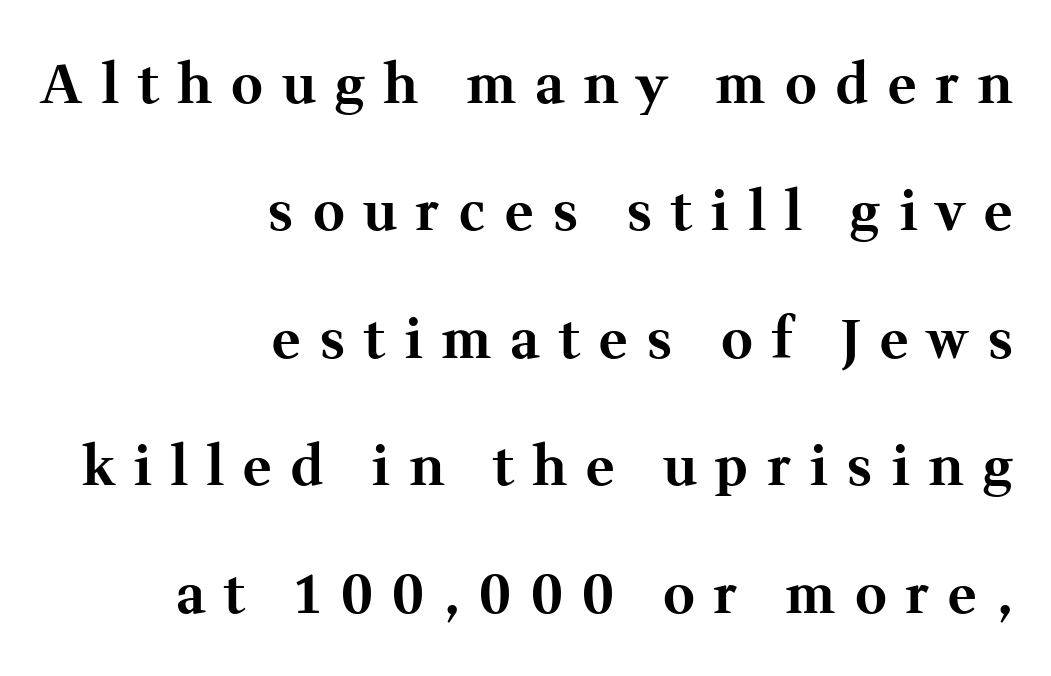
The image shows 54 px bold serif type, upright; set right-aligned, loose line spacing (2.36x), unusually wide letter spacing (+0.36 em), not underlined; medium stroke contrast and a medium x-height.
